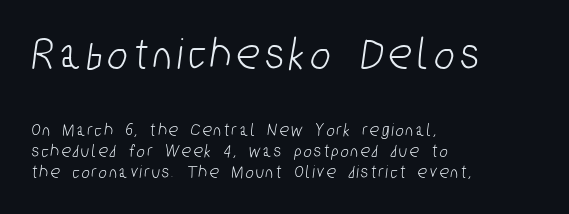
Horizontally, the lines are justified to the leading edge only. Do the characters align in a grid? No, the font is proportional. The block of text is dense from top to bottom, with scant space between rows. The composition opens big and finishes small. Words float on clear page, feet unadorned. Nope, no serifs anywhere on these letters.
